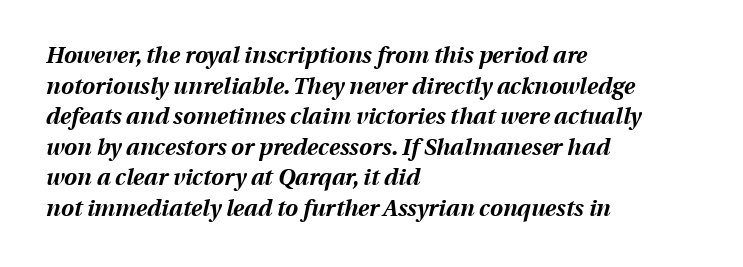
Q: Is the text bold? A: Yes.
Q: Is the text italic (slanted)? A: Yes, it leans right by about 13 degrees.
Q: Is the text underlined? A: No.
Q: How is the paragraph aligned? A: Left-aligned.
Q: Is the spacing between letters normal or unusually wide? A: Normal.
Q: Is the spacing between lines tight, normal or loose? A: Normal.
